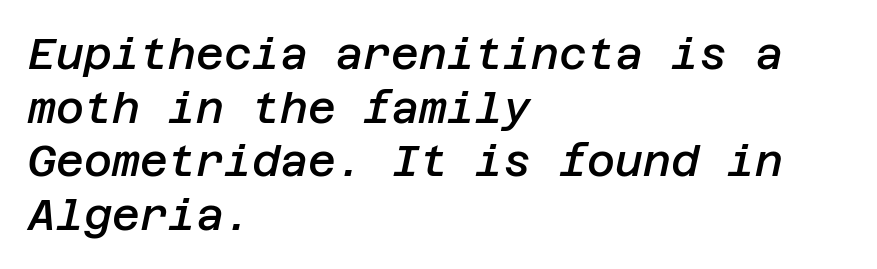
A bit beefed up — I'd call it semibold rather than bold. A typesetter would call this zero additional tracking. Each row of text sits above clean, open space. This is oblique type, the kind used for emphasis or titles.
